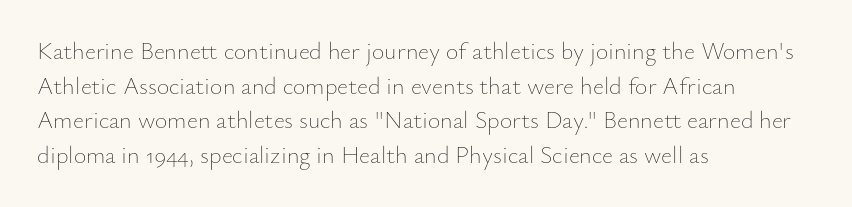
The image shows 24 px text type, upright; set left-aligned, normal line spacing (1.44x), normal letter spacing, not underlined.
